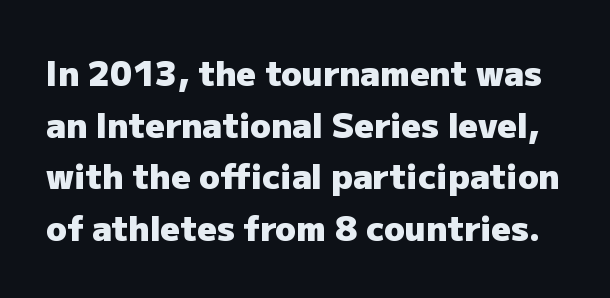
Q: Is the text bold? A: Yes.
Q: Is the text italic (slanted)? A: No, it is upright.
Q: Is the typeface a serif or a sans-serif typeface? A: Sans-serif.
Q: Is the text underlined? A: No.
Q: Is the spacing between letters normal or unusually wide? A: Normal.
Q: Is the spacing between lines tight, normal or loose? A: Normal.
Q: Width (condensed, normal, or wide)? A: Normal.
Q: Stroke contrast? A: Low.
Q: x-height? A: Medium.
Q: Monospaced? A: No.
